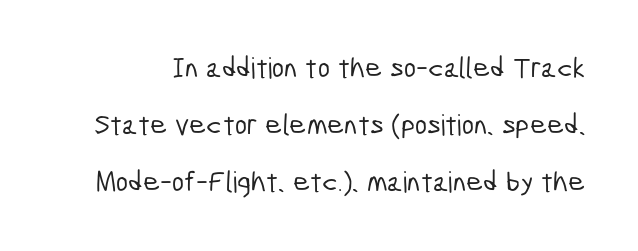
The image shows 29 px condensed sans-serif type; set loose line spacing (1.97x), normal letter spacing, not underlined; low stroke contrast and a medium x-height.
